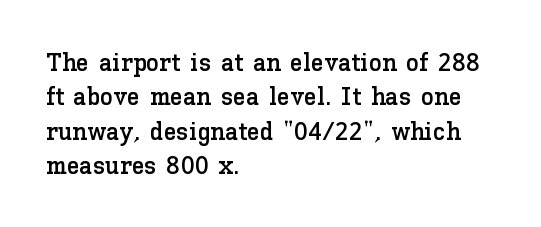
Q: Is the text italic (slanted)? A: No, it is upright.
Q: Is the text underlined? A: No.
Q: How is the paragraph aligned? A: Left-aligned.
Q: Is the spacing between letters normal or unusually wide? A: Normal.
Q: Is the spacing between lines tight, normal or loose? A: Normal.
